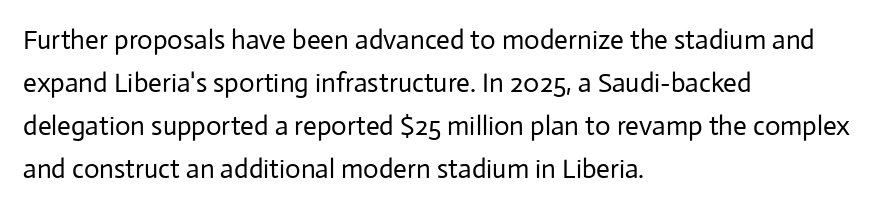
The image shows 27 px text type, upright; set left-aligned, normal line spacing (1.59x), normal letter spacing, not underlined.
